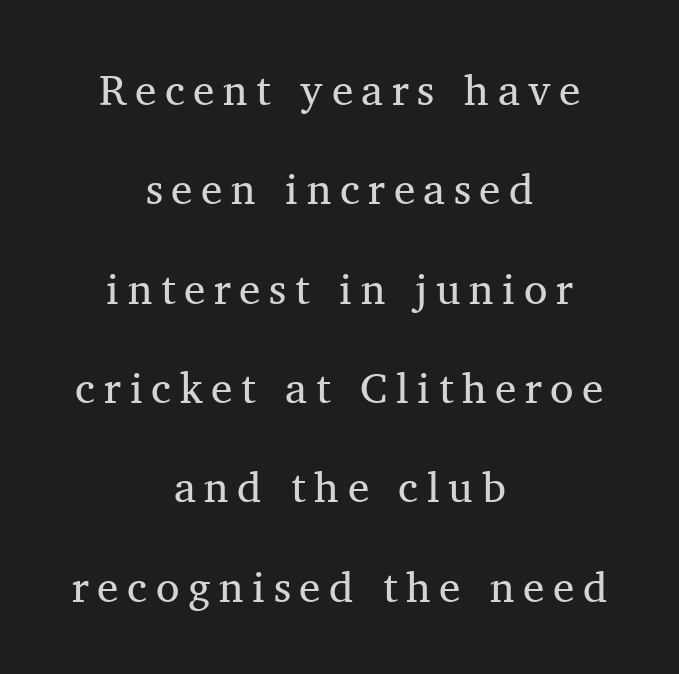
{"serif": "yes", "italic": "no", "bold": "no", "weight": "regular", "width": "normal", "stroke_contrast": "medium", "x_height": "medium", "monospaced": "no", "underline": "no", "align": "center", "line_spacing": "loose", "line_spacing_ratio": 2.31, "letter_spacing": "wide", "letter_spacing_em": 0.2, "glyph_px": 43}
